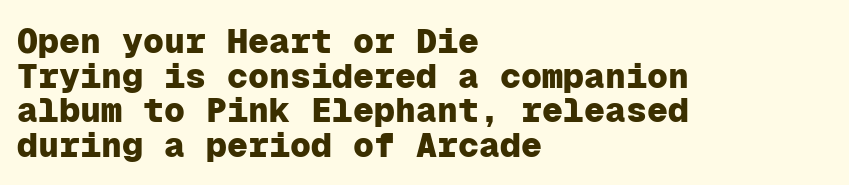
{"serif": "no", "italic": "no", "bold": "yes", "weight": "heavy", "width": "normal", "stroke_contrast": "low", "x_height": "medium", "monospaced": "yes", "underline": "no", "align": "left", "line_spacing": "tight", "line_spacing_ratio": 0.99, "letter_spacing": "normal", "letter_spacing_em": 0.0, "glyph_px": 35}
